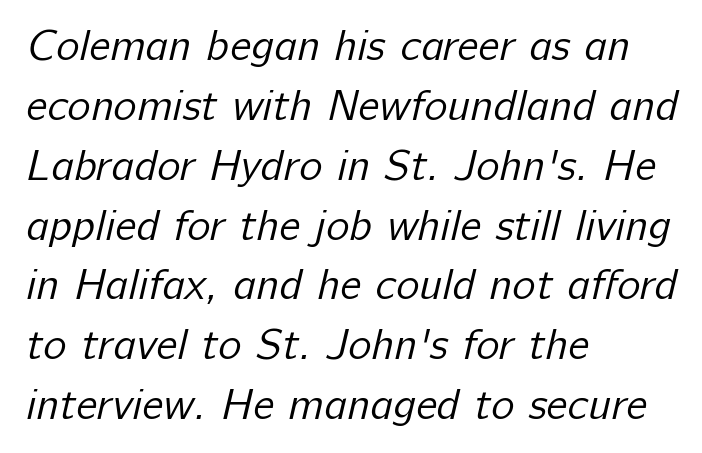
The zone under the glyphs is completely vacant. Each new line begins a customary step beneath the previous one. Weight: regular or lighter. Notice how the passage keeps a crisp vertical edge on the left only. The face used here is proportionally spaced, like ordinary book or web type. Classification — sans serif.
